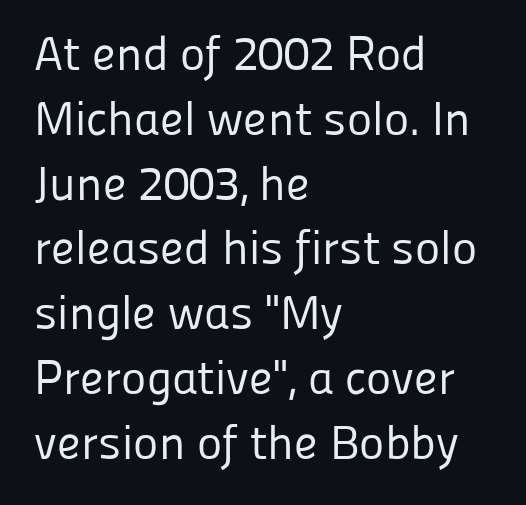
Q: Is the text bold? A: No.
Q: Is the text italic (slanted)? A: No, it is upright.
Q: Is the typeface a serif or a sans-serif typeface? A: Sans-serif.
Q: Is the text underlined? A: No.
Q: How is the paragraph aligned? A: Left-aligned.
Q: Is the spacing between letters normal or unusually wide? A: Normal.
Q: Is the spacing between lines tight, normal or loose? A: Normal.
Q: Width (condensed, normal, or wide)? A: Normal.
Q: Stroke contrast? A: Low.
Q: x-height? A: Medium.
Q: Monospaced? A: No.
